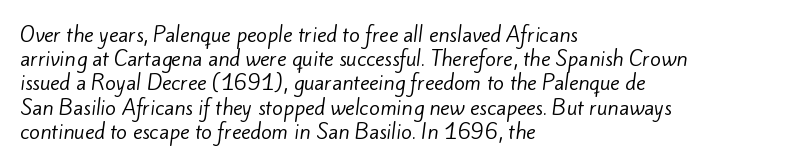
The strokes are not fattened; the text isn't bold. Default kerning and tracking; the words read as compact shapes. One-word summary of the alignment: left. Check under the words: just untouched page.
